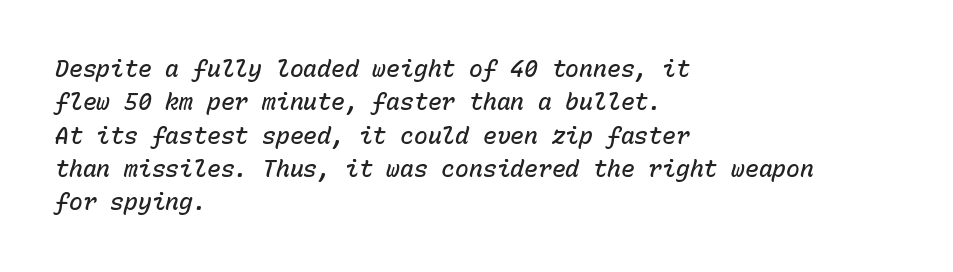
The rendering applies a slant to the glyphs. Quick note: underline off. The passage is arranged the way most books set body copy — flush left. This is moderately heavy type, rendered in semibold.
